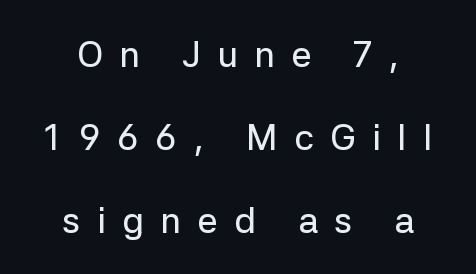
Nope, no serifs anywhere on these letters. The tracking reads as deliberately expanded to a designer's eye. Each letter keeps its own natural width here, so spacing adapts to shape. The string is rendered with underlining switched off.
